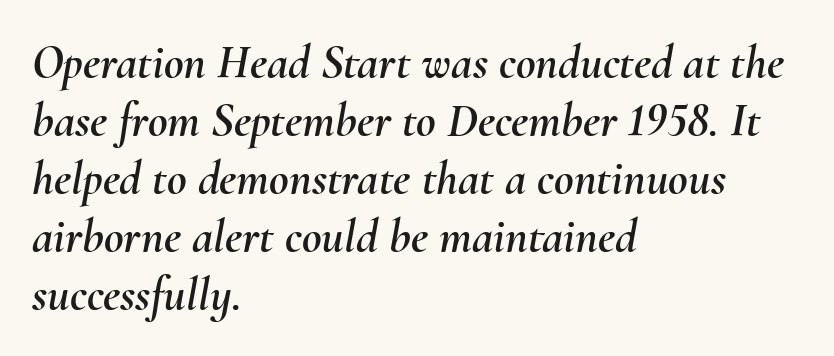
Only glyphs here, with clear space below each row. Caption: standard tracking, unaltered. Note the varied advance widths — an 'i' is clearly narrower than an 'm'. There's an unmistakable incline to the writing here.
